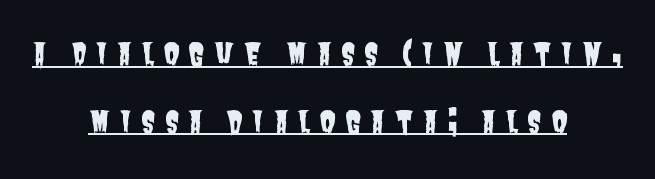
{"serif": "no", "width": "condensed", "stroke_contrast": "low", "x_height": "large", "monospaced": "no", "underline": "yes", "align": "center", "line_spacing": "loose", "line_spacing_ratio": 2.33, "letter_spacing": "wide", "letter_spacing_em": 0.33, "glyph_px": 29}
